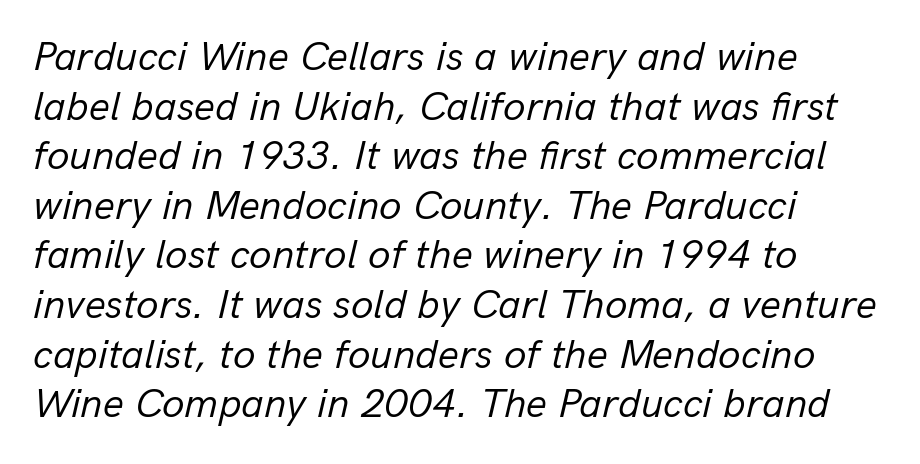
Q: Is the text bold? A: No.
Q: Is the text italic (slanted)? A: Yes, it leans right by about 13 degrees.
Q: Is the text underlined? A: No.
Q: How is the paragraph aligned? A: Left-aligned.
Q: Is the spacing between letters normal or unusually wide? A: Normal.
Q: Width (condensed, normal, or wide)? A: Normal.
Q: Stroke contrast? A: Low.
Q: x-height? A: Medium.
Q: Monospaced? A: No.
